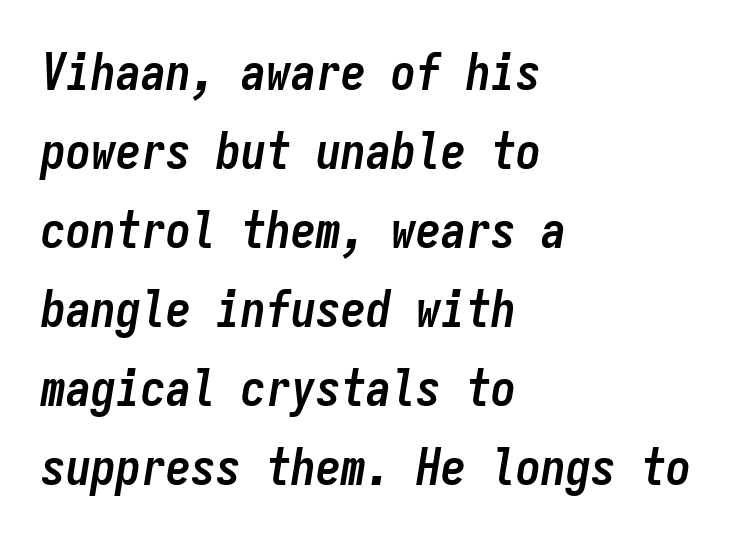
Q: Is the text bold? A: Yes.
Q: Is the text italic (slanted)? A: Yes, it leans right by about 9 degrees.
Q: Is the text underlined? A: No.
Q: How is the paragraph aligned? A: Left-aligned.
Q: Is the spacing between letters normal or unusually wide? A: Normal.
Q: Is the spacing between lines tight, normal or loose? A: Normal.
Q: Width (condensed, normal, or wide)? A: Condensed.
Q: Stroke contrast? A: Low.
Q: x-height? A: Medium.
Q: Monospaced? A: Yes.
